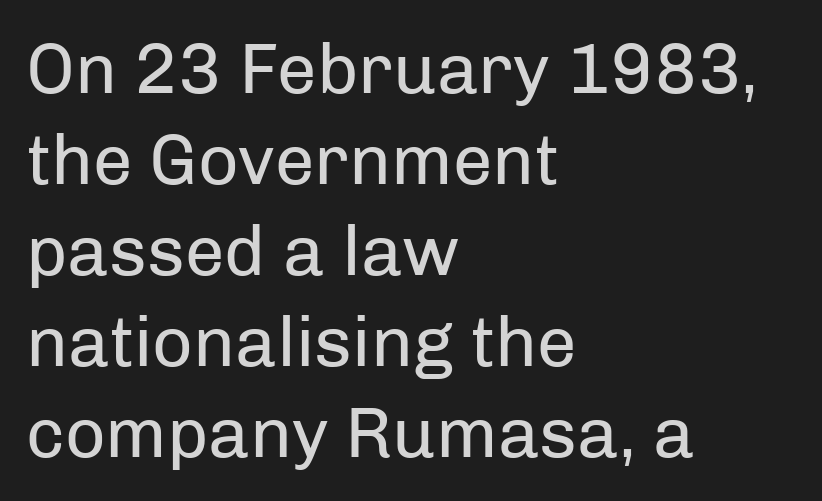
The image shows 71 px regular-weight sans-serif type, upright; set left-aligned, normal line spacing (1.28x), normal letter spacing, not underlined; low stroke contrast and a medium x-height.
